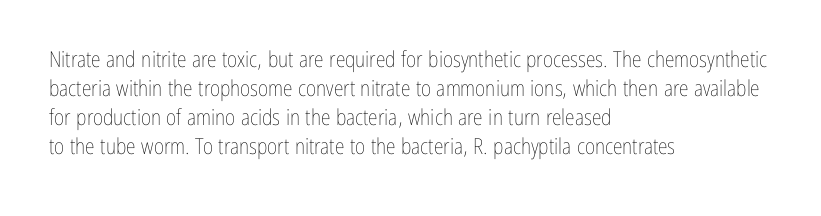
The image shows 22 px text type, upright; set left-aligned, normal line spacing (1.32x), normal letter spacing, not underlined.
